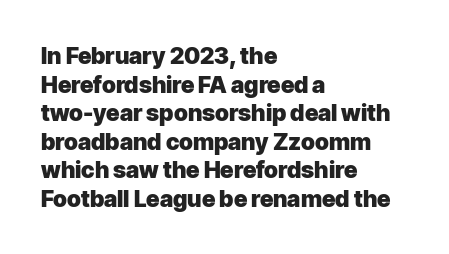
Q: Is the text bold? A: Yes.
Q: Is the text italic (slanted)? A: No, it is upright.
Q: Is the text underlined? A: No.
Q: How is the paragraph aligned? A: Left-aligned.
Q: Is the spacing between letters normal or unusually wide? A: Normal.
